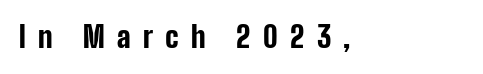
These lines are set flush left with a ragged right edge. Examine the stroke ends and you'll find no serifs. Every stem runs plumb, perpendicular to the baseline. Varying glyph widths throughout — classic text-font behaviour.
